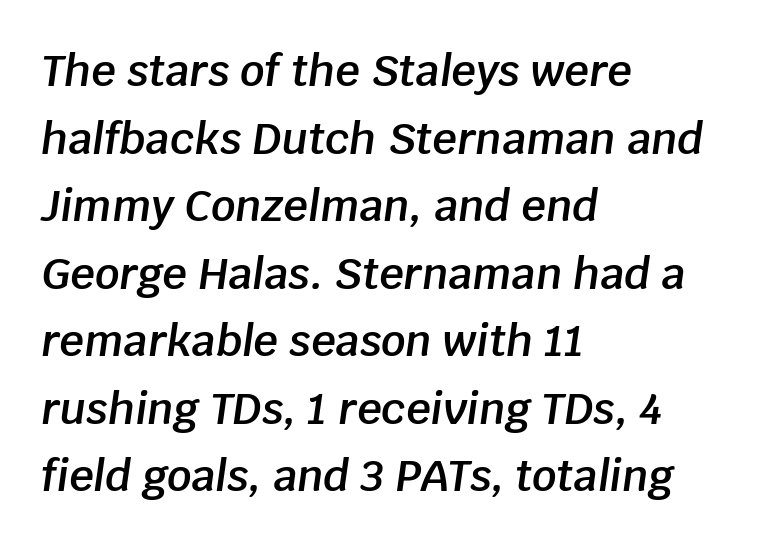
Q: Is the text bold? A: Semi-bold.
Q: Is the text italic (slanted)? A: Yes, it leans right by about 8 degrees.
Q: Is the text underlined? A: No.
Q: How is the paragraph aligned? A: Left-aligned.
Q: Is the spacing between letters normal or unusually wide? A: Normal.
Q: Is the spacing between lines tight, normal or loose? A: Normal.
Q: Width (condensed, normal, or wide)? A: Normal.
Q: Stroke contrast? A: Low.
Q: x-height? A: Large.
Q: Monospaced? A: No.
